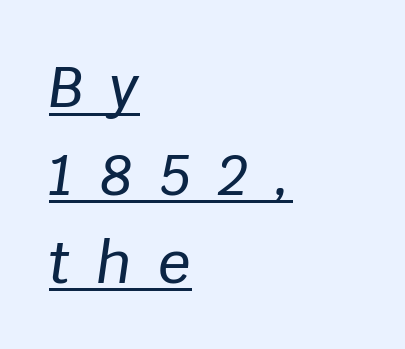
{"italic": "yes", "lean": "right", "slant_degrees": 8, "width": "normal", "stroke_contrast": "low", "x_height": "large", "monospaced": "no", "underline": "yes", "align": "left", "line_spacing": "normal", "line_spacing_ratio": 1.54, "letter_spacing": "wide", "letter_spacing_em": 0.46, "glyph_px": 57}
